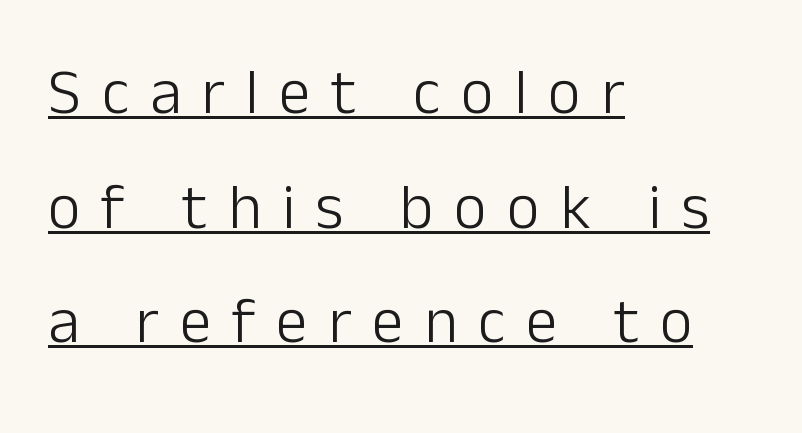
Classification — sans serif. The lines in this sample share a left origin and differ only in where they stop. The letterforms sit at book weight or below. Every word sits above its own underline. You can tell it's not italic because the verticals are truly vertical.
